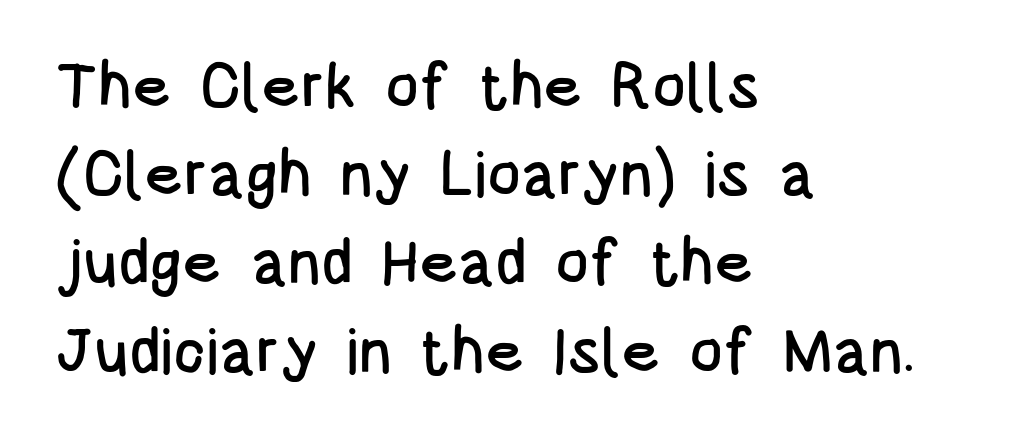
Q: Is the text italic (slanted)? A: No, it is upright.
Q: Is the typeface a serif or a sans-serif typeface? A: Sans-serif.
Q: Is the text underlined? A: No.
Q: How is the paragraph aligned? A: Left-aligned.
Q: Is the spacing between letters normal or unusually wide? A: Normal.
Q: Is the spacing between lines tight, normal or loose? A: Normal.
Q: Width (condensed, normal, or wide)? A: Condensed.
Q: Stroke contrast? A: Low.
Q: x-height? A: Large.
Q: Monospaced? A: No.
